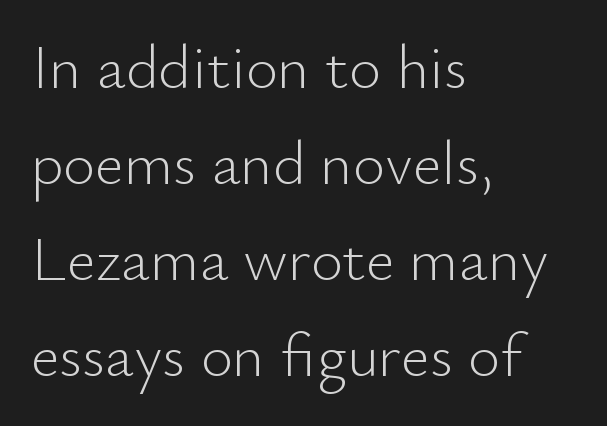
The image shows 62 px light sans-serif type, upright; set left-aligned, normal line spacing (1.55x), normal letter spacing, not underlined; low stroke contrast and a small x-height.
